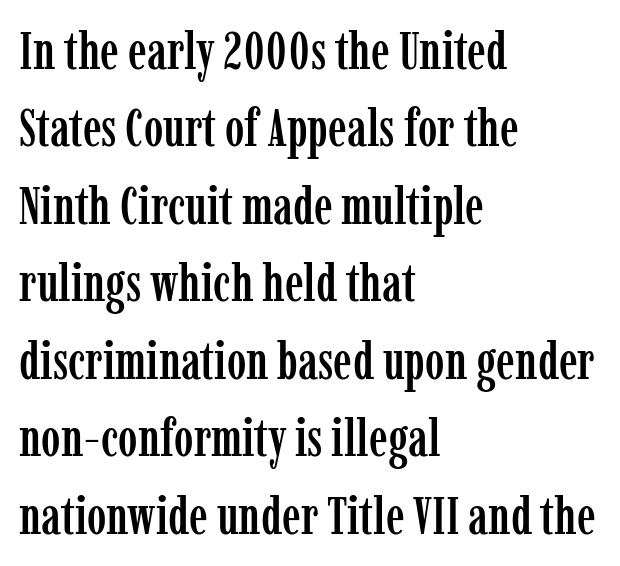
The image shows 52 px condensed serif type, upright; set left-aligned, normal line spacing (1.49x), normal letter spacing, not underlined; low stroke contrast and a medium x-height.
